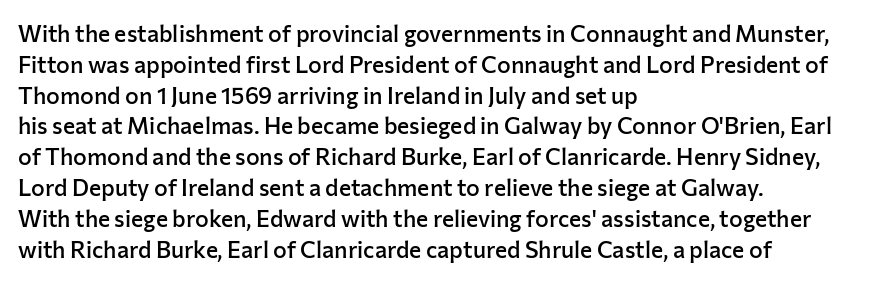
Q: Is the text bold? A: Semi-bold.
Q: Is the text italic (slanted)? A: No, it is upright.
Q: Is the text underlined? A: No.
Q: How is the paragraph aligned? A: Left-aligned.
Q: Is the spacing between letters normal or unusually wide? A: Normal.
Q: Is the spacing between lines tight, normal or loose? A: Normal.
